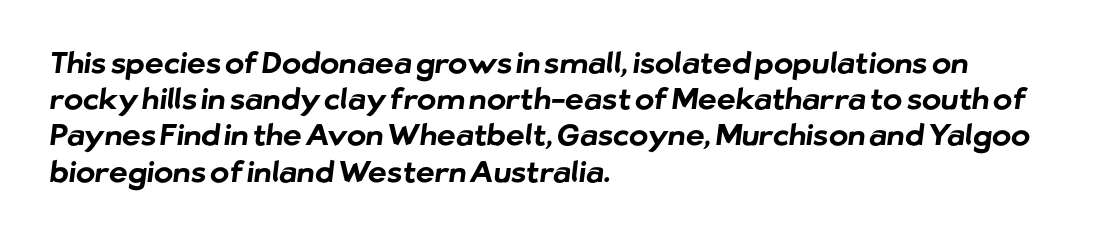
Q: Is the text bold? A: Yes.
Q: Is the typeface a serif or a sans-serif typeface? A: Sans-serif.
Q: Is the text underlined? A: No.
Q: How is the paragraph aligned? A: Left-aligned.
Q: Is the spacing between letters normal or unusually wide? A: Normal.
Q: Is the spacing between lines tight, normal or loose? A: Normal.
Q: Width (condensed, normal, or wide)? A: Normal.
Q: Stroke contrast? A: Low.
Q: x-height? A: Medium.
Q: Monospaced? A: No.
